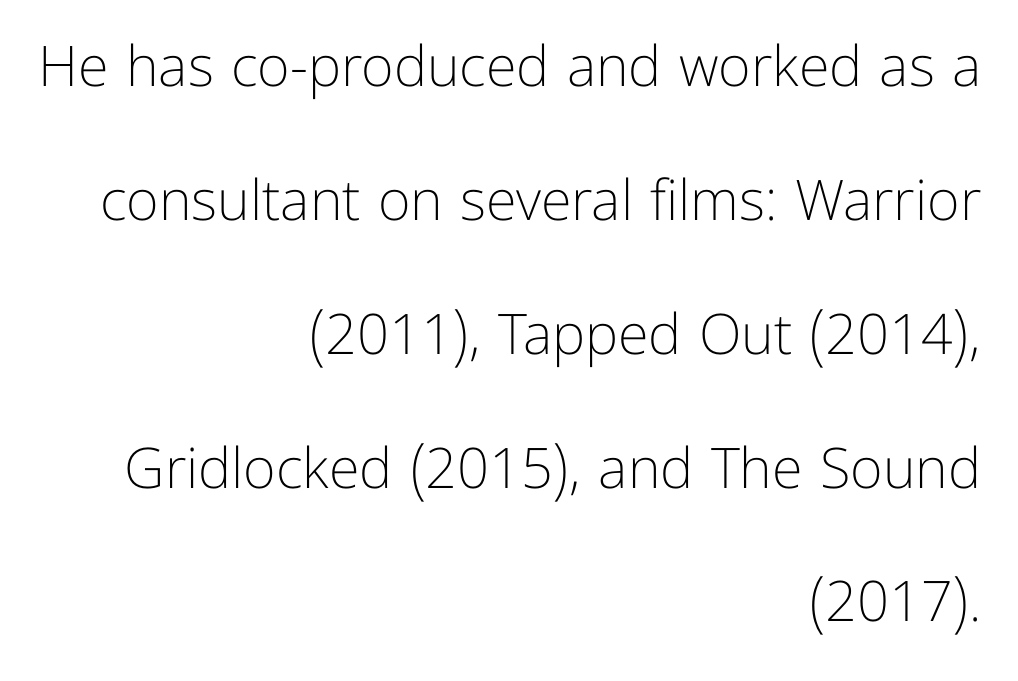
Q: Is the text bold? A: No.
Q: Is the text italic (slanted)? A: No, it is upright.
Q: Is the typeface a serif or a sans-serif typeface? A: Sans-serif.
Q: Is the text underlined? A: No.
Q: How is the paragraph aligned? A: Right-aligned.
Q: Is the spacing between letters normal or unusually wide? A: Normal.
Q: Is the spacing between lines tight, normal or loose? A: Loose.
Q: Width (condensed, normal, or wide)? A: Normal.
Q: Stroke contrast? A: Low.
Q: x-height? A: Medium.
Q: Monospaced? A: No.
